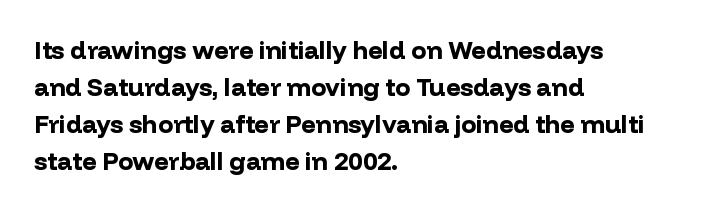
Horizontally, the lines are justified to the leading edge only. These words are printed bold, with thick strokes throughout. These lines sit exactly where default settings would place them. Every character sits straight up, as roman type does. Beneath every word, the page is bare.
